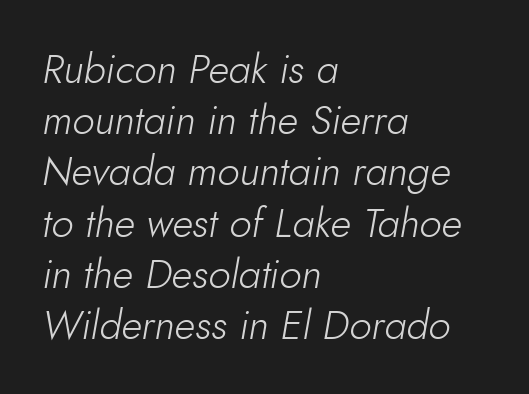
The image shows 40 px light type, italic (leaning right); set left-aligned, normal line spacing (1.28x), normal letter spacing, not underlined; low stroke contrast and a small x-height.
